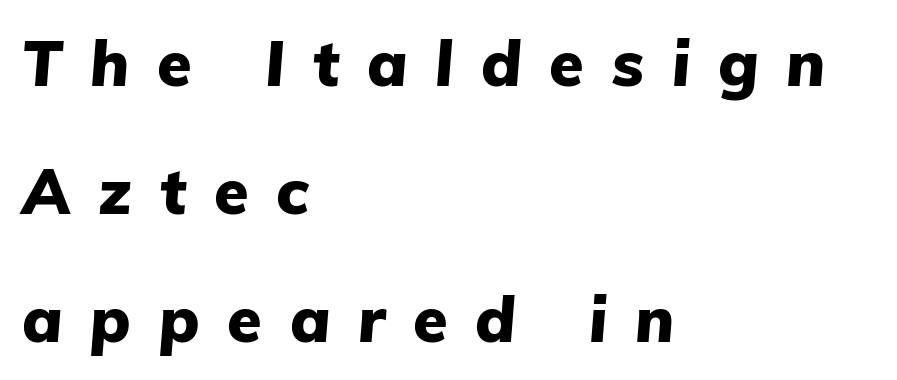
{"italic": "yes", "lean": "right", "slant_degrees": 5, "bold": "yes", "weight": "heavy", "width": "normal", "stroke_contrast": "low", "x_height": "medium", "monospaced": "no", "underline": "no", "align": "left", "line_spacing": "loose", "line_spacing_ratio": 2.03, "letter_spacing": "wide", "letter_spacing_em": 0.44, "glyph_px": 63}
